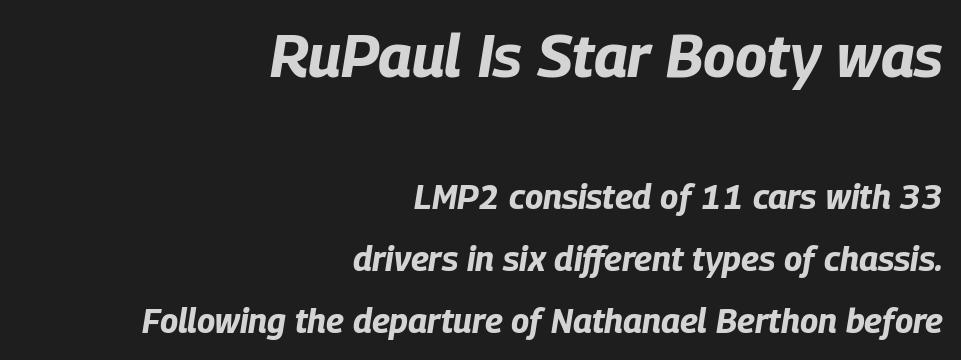
The image shows 60 px bold, condensed type, italic (leaning right); set right-aligned, line spacing 1.83x, normal letter spacing, not underlined; the first (top) block is 1.76x larger; low stroke contrast and a large x-height.
